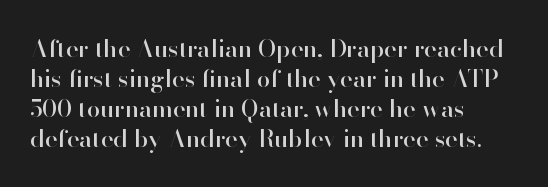
{"italic": "no", "underline": "no", "align": "left", "line_spacing": "normal", "line_spacing_ratio": 1.25, "letter_spacing": "normal", "letter_spacing_em": 0.0, "glyph_px": 24}
